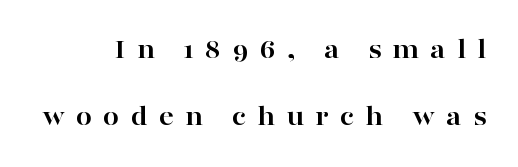
The image shows 29 px bold, wide serif type, upright; set right-aligned, loose line spacing (2.31x), unusually wide letter spacing (+0.38 em), not underlined; high stroke contrast and a medium x-height.
